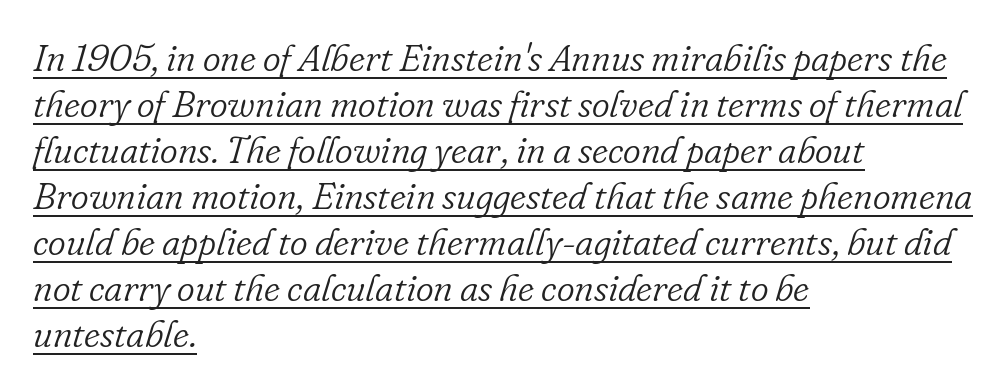
The image shows 38 px light serif type, italic (leaning right); set left-aligned, line spacing 1.21x, normal letter spacing, underlined; low stroke contrast and a small x-height.
